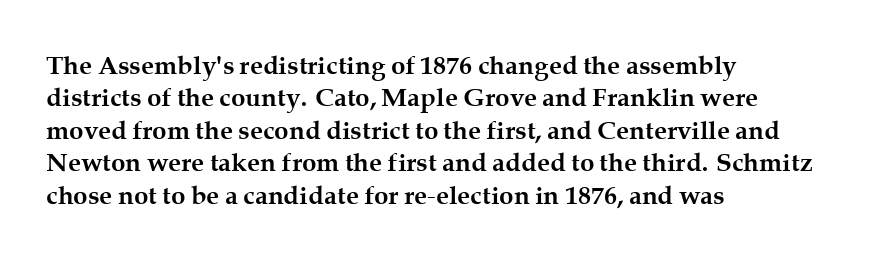
Q: Is the text bold? A: Yes.
Q: Is the text italic (slanted)? A: No, it is upright.
Q: Is the text underlined? A: No.
Q: How is the paragraph aligned? A: Left-aligned.
Q: Is the spacing between letters normal or unusually wide? A: Normal.
Q: Is the spacing between lines tight, normal or loose? A: Normal.
